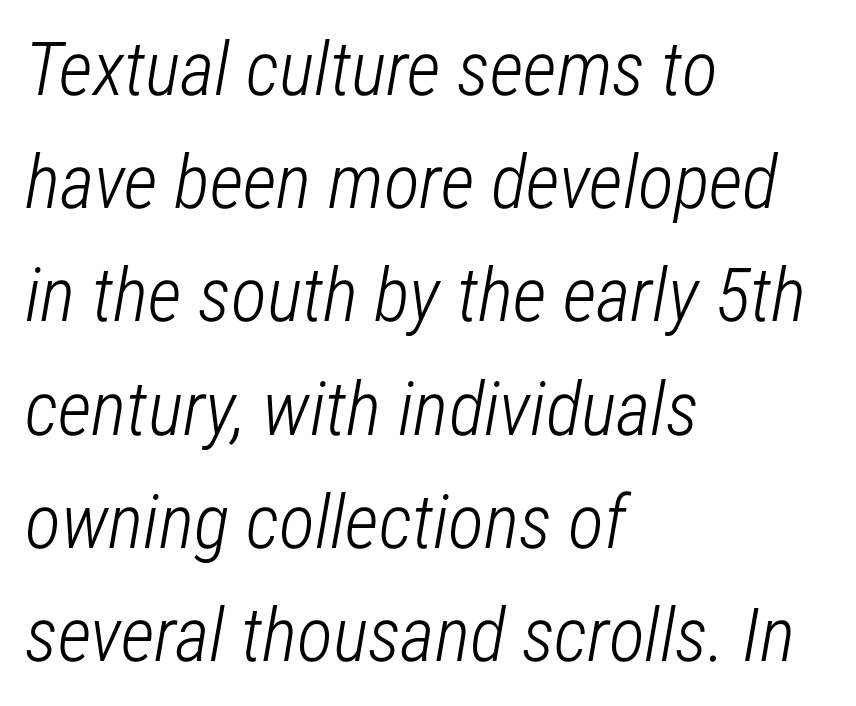
The image shows 75 px light, condensed type, italic (leaning right); set left-aligned, normal line spacing (1.51x), normal letter spacing, not underlined; low stroke contrast and a medium x-height.
